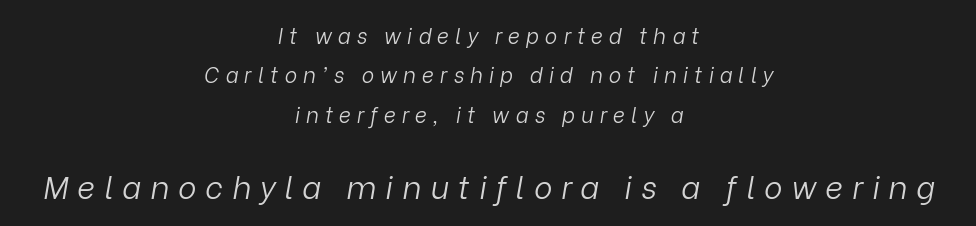
Q: Is the text bold? A: No.
Q: Is the text italic (slanted)? A: Yes, it leans right by about 9 degrees.
Q: Is the text underlined? A: No.
Q: How is the paragraph aligned? A: Centered.
Q: Is the spacing between letters normal or unusually wide? A: Unusually wide.
Q: Which block of text is set in a larger size, the first (top) or the second (bottom)? A: The second (bottom) one.
Q: Width (condensed, normal, or wide)? A: Normal.
Q: Stroke contrast? A: Low.
Q: x-height? A: Medium.
Q: Monospaced? A: No.
